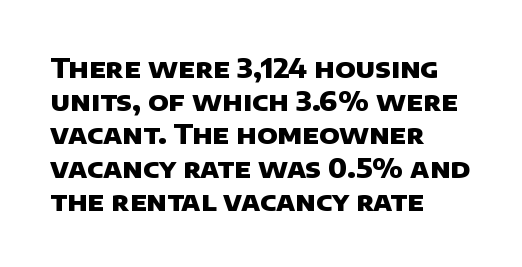
Q: Is the text bold? A: Yes.
Q: Is the text underlined? A: No.
Q: How is the paragraph aligned? A: Left-aligned.
Q: Is the spacing between letters normal or unusually wide? A: Normal.
